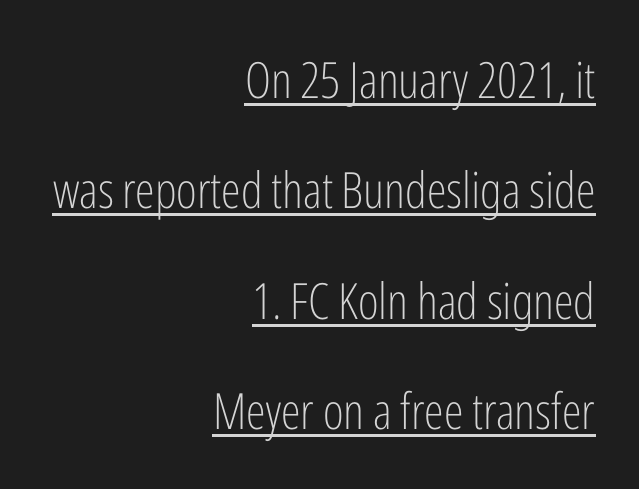
Posture: upright roman. Unlike a traditional serif, this face leaves its strokes unadorned. The type is set solid horizontally, with unmodified tracking. Does the copy run flush right? Yes — the right margin is perfectly even. These lines are rendered in a variable-pitch font. Vertical spacing — loose.
